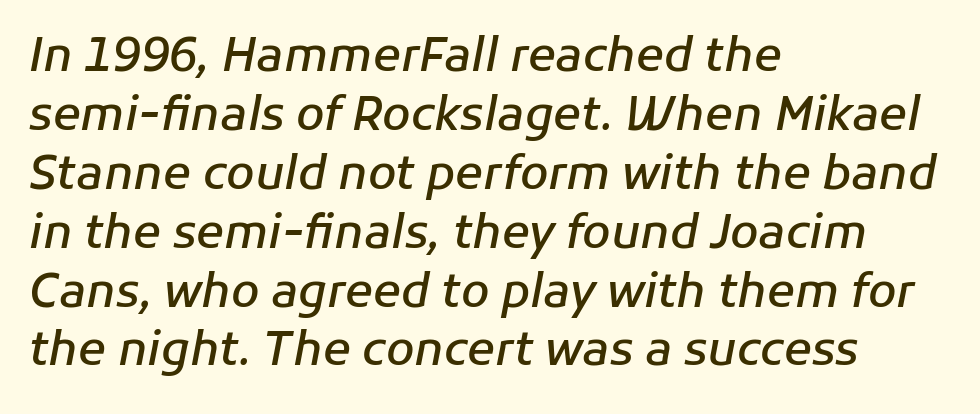
This is moderately heavy type, rendered in semibold. Any mark beneath the type? The region is blank. The line texture is even and compact thanks to regular tracking. The whole block is typeset with a tilt. Horizontally, the lines are justified to the leading edge only.
